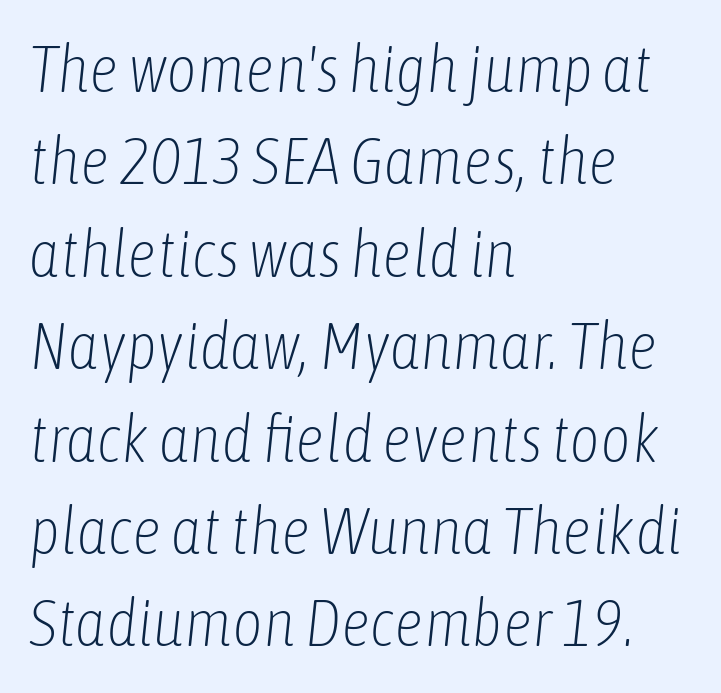
The image shows 66 px light, condensed type, italic (leaning right); set left-aligned, normal line spacing (1.4x), normal letter spacing, not underlined; low stroke contrast and a medium x-height.
